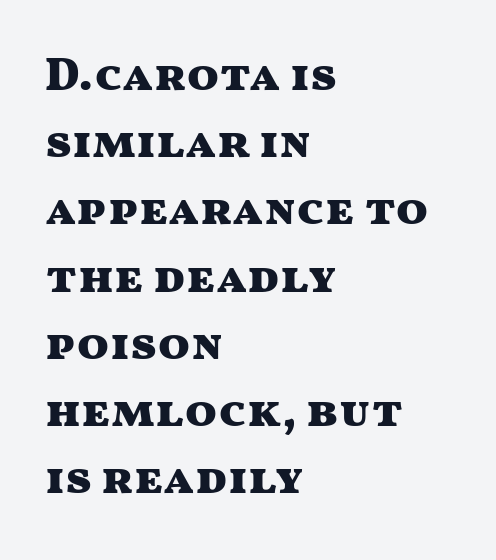
A typesetter would call this proportional, since set widths differ per character. How are the letters spaced? Ordinarily, with no added tracking. How heavy is the stroke? Heavy — this is a bold. Beneath every word, the page is bare.
